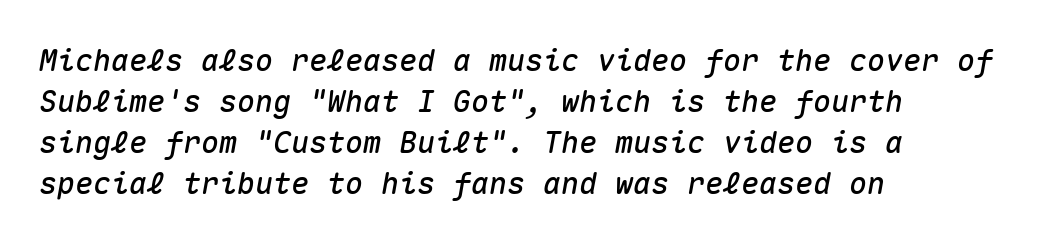
{"italic": "yes", "lean": "right", "slant_degrees": 10, "width": "normal", "stroke_contrast": "medium", "x_height": "medium", "monospaced": "yes", "underline": "no", "align": "left", "line_spacing": "normal", "line_spacing_ratio": 1.37, "letter_spacing": "normal", "letter_spacing_em": 0.0, "glyph_px": 30}
